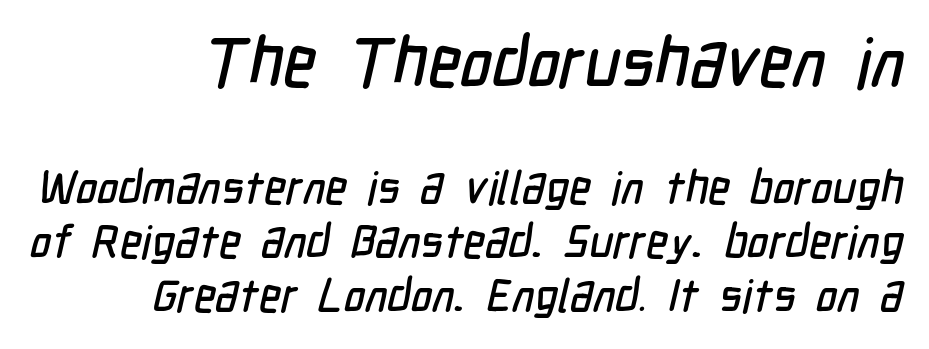
Unlike a traditional serif, this face leaves its strokes unadorned. Type size steps down from the first block to the second. A typesetter would call this proportional, since set widths differ per character. Observe the ordinary spacing: letters are neighbours, not strangers. Check the space under the baseline: it is left empty.
